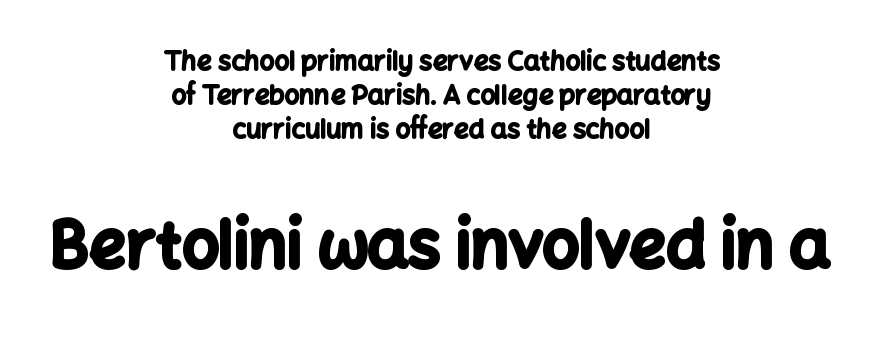
Q: Is the text bold? A: Yes.
Q: Is the text italic (slanted)? A: No, it is upright.
Q: Is the typeface a serif or a sans-serif typeface? A: Sans-serif.
Q: Is the text underlined? A: No.
Q: How is the paragraph aligned? A: Centered.
Q: Is the spacing between letters normal or unusually wide? A: Normal.
Q: Is the spacing between lines tight, normal or loose? A: Normal.
Q: Which block of text is set in a larger size, the first (top) or the second (bottom)? A: The second (bottom) one.
Q: Width (condensed, normal, or wide)? A: Normal.
Q: Stroke contrast? A: Low.
Q: x-height? A: Medium.
Q: Monospaced? A: No.
